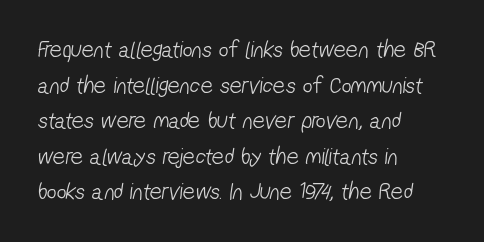
{"bold": "no", "underline": "no", "align": "left", "line_spacing": "normal", "line_spacing_ratio": 1.48, "letter_spacing": "normal", "letter_spacing_em": 0.0, "glyph_px": 24}
